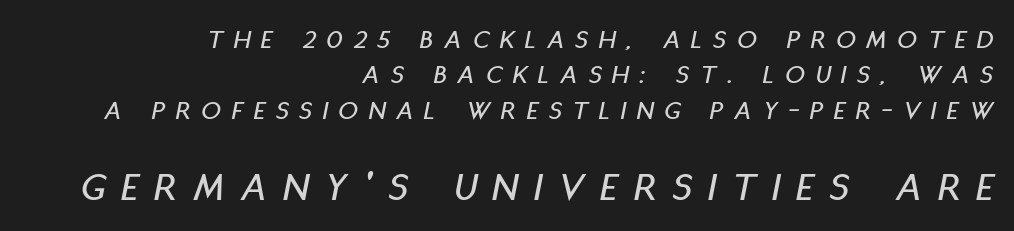
Q: Is the text italic (slanted)? A: Yes, it leans right by about 11 degrees.
Q: Is the text underlined? A: No.
Q: How is the paragraph aligned? A: Right-aligned.
Q: Is the spacing between letters normal or unusually wide? A: Unusually wide.
Q: Is the spacing between lines tight, normal or loose? A: Normal.
Q: Which block of text is set in a larger size, the first (top) or the second (bottom)? A: The second (bottom) one.
Q: Width (condensed, normal, or wide)? A: Condensed.
Q: Stroke contrast? A: Low.
Q: x-height? A: Large.
Q: Monospaced? A: No.
